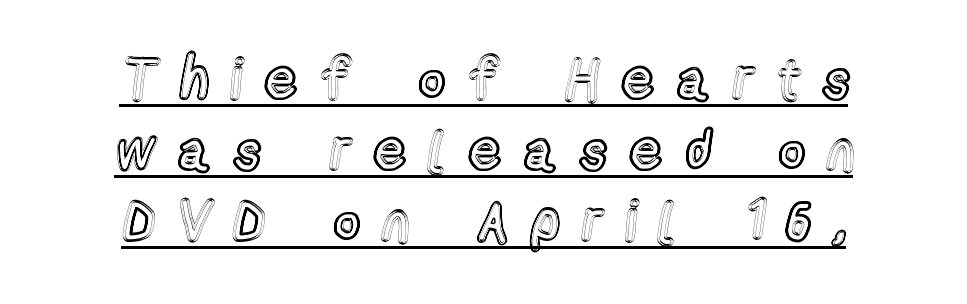
{"width": "condensed", "x_height": "medium", "monospaced": "no", "underline": "yes", "align": "center", "line_spacing": "normal", "line_spacing_ratio": 1.27, "letter_spacing": "wide", "letter_spacing_em": 0.41, "glyph_px": 56}
